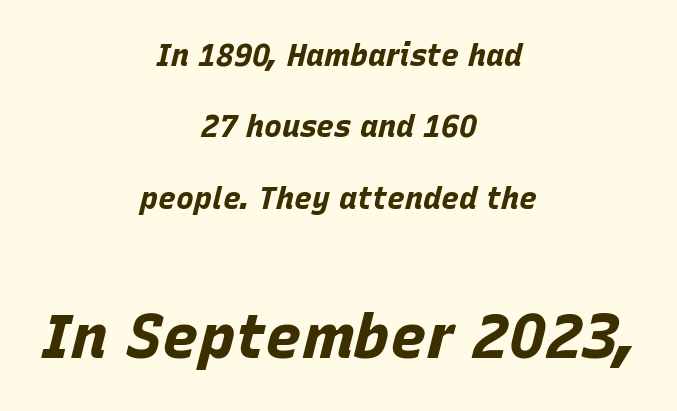
Q: Is the text bold? A: Yes.
Q: Is the text italic (slanted)? A: Yes, it leans right by about 15 degrees.
Q: Is the text underlined? A: No.
Q: How is the paragraph aligned? A: Centered.
Q: Is the spacing between letters normal or unusually wide? A: Normal.
Q: Is the spacing between lines tight, normal or loose? A: Loose.
Q: Which block of text is set in a larger size, the first (top) or the second (bottom)? A: The second (bottom) one.
Q: Width (condensed, normal, or wide)? A: Normal.
Q: Stroke contrast? A: Low.
Q: x-height? A: Large.
Q: Monospaced? A: No.
